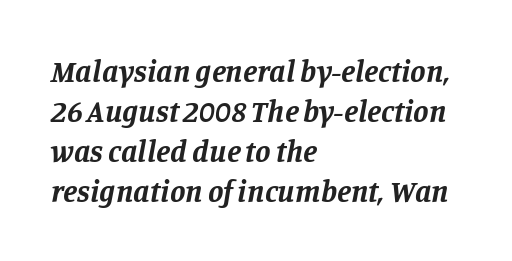
Q: Is the text bold? A: Yes.
Q: Is the text italic (slanted)? A: Yes, it leans right by about 11 degrees.
Q: Is the typeface a serif or a sans-serif typeface? A: Serif.
Q: Is the text underlined? A: No.
Q: How is the paragraph aligned? A: Left-aligned.
Q: Is the spacing between letters normal or unusually wide? A: Normal.
Q: Is the spacing between lines tight, normal or loose? A: Normal.
Q: Width (condensed, normal, or wide)? A: Normal.
Q: Stroke contrast? A: Low.
Q: x-height? A: Large.
Q: Monospaced? A: No.
